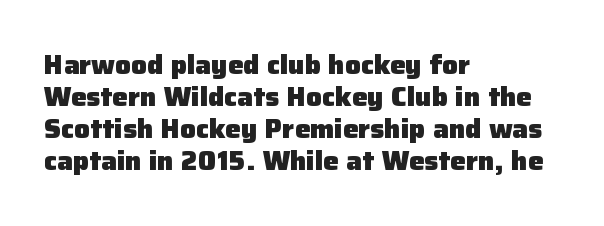
Q: Is the text bold? A: Yes.
Q: Is the text italic (slanted)? A: No, it is upright.
Q: Is the text underlined? A: No.
Q: How is the paragraph aligned? A: Left-aligned.
Q: Is the spacing between letters normal or unusually wide? A: Normal.
